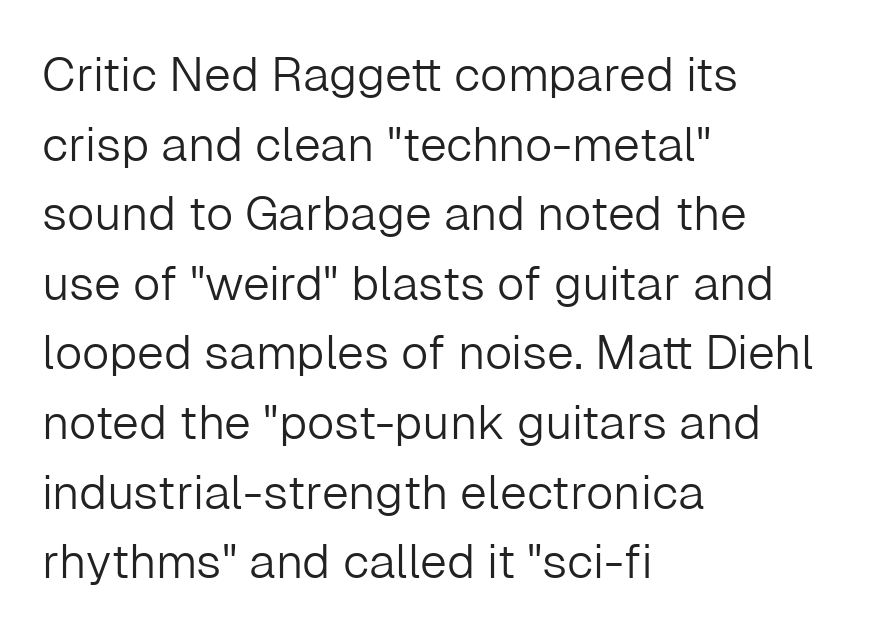
Q: Is the text bold? A: No.
Q: Is the text italic (slanted)? A: No, it is upright.
Q: Is the typeface a serif or a sans-serif typeface? A: Sans-serif.
Q: Is the text underlined? A: No.
Q: How is the paragraph aligned? A: Left-aligned.
Q: Is the spacing between letters normal or unusually wide? A: Normal.
Q: Is the spacing between lines tight, normal or loose? A: Normal.
Q: Width (condensed, normal, or wide)? A: Normal.
Q: Stroke contrast? A: Low.
Q: x-height? A: Medium.
Q: Monospaced? A: No.
